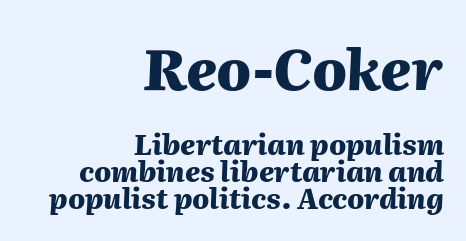
{"italic": "yes", "lean": "right", "slant_degrees": 2, "bold": "yes", "weight": "heavy", "width": "normal", "stroke_contrast": "medium", "x_height": "medium", "monospaced": "no", "underline": "no", "align": "right", "line_spacing": "tight", "line_spacing_ratio": 0.96, "letter_spacing": "normal", "letter_spacing_em": 0.0, "larger_block": "first", "size_ratio": 2.04, "glyph_px": 57}
